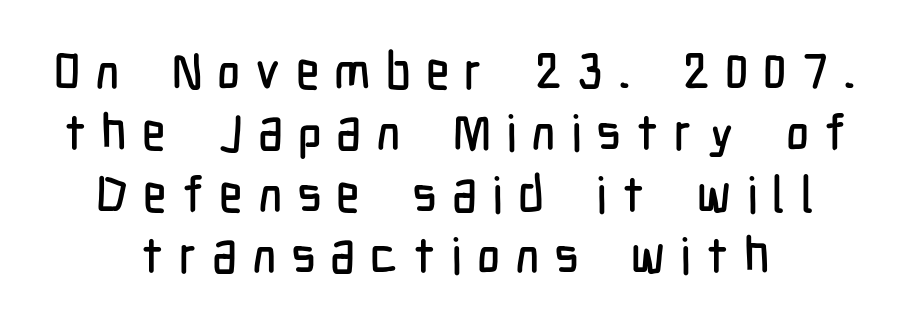
{"serif": "no", "italic": "no", "width": "condensed", "stroke_contrast": "low", "x_height": "medium", "monospaced": "no", "underline": "no", "align": "center", "line_spacing_ratio": 1.23, "letter_spacing": "wide", "letter_spacing_em": 0.3, "glyph_px": 50}
